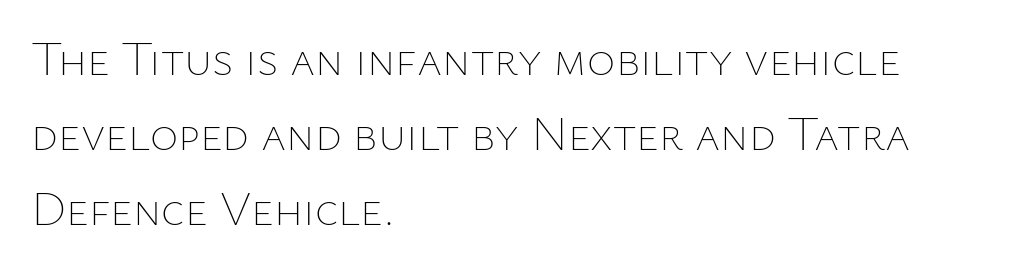
Here the glyphs are tracked normally, forming tight word shapes. This sample uses an upright cut, with every glyph sitting square on the baseline. These lines sit exactly where default settings would place them. Here the designer chose a conventional face with non-uniform glyph widths. Stems and bowls with no extra thickness — not bold.
